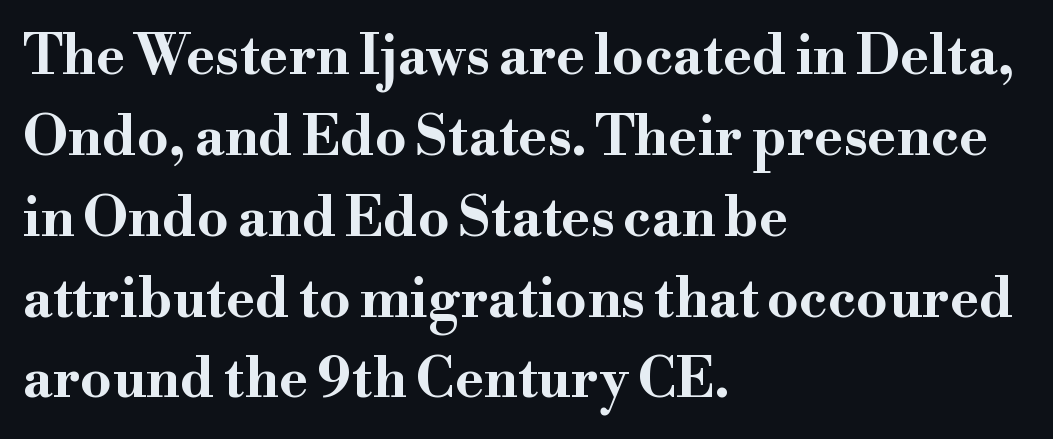
This sample is left-justified, so line endings fall wherever the words run out. In terms of letterform style, serifs are clearly present. Descender tails drop into unmarked territory. The lettering holds an erect, upright posture throughout.
